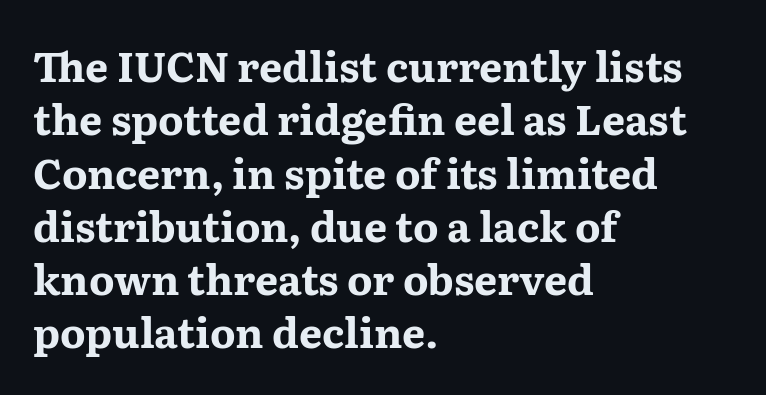
What weight is shown? A full bold with thick strokes. Regular leading. There is no visible air inserted between adjacent glyphs. Any mark beneath the type? The region is blank.
